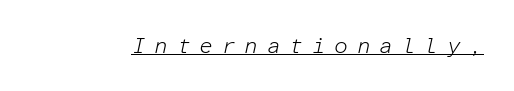
{"italic": "yes", "lean": "right", "slant_degrees": 12, "bold": "no", "underline": "yes", "letter_spacing": "wide", "letter_spacing_em": 0.39, "glyph_px": 22}
